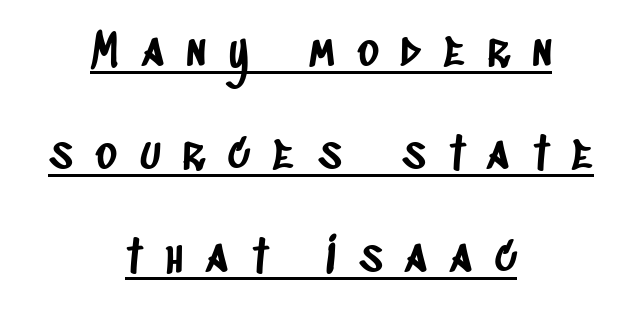
Q: Is the typeface a serif or a sans-serif typeface? A: Sans-serif.
Q: Is the text underlined? A: Yes.
Q: How is the paragraph aligned? A: Centered.
Q: Is the spacing between letters normal or unusually wide? A: Unusually wide.
Q: Is the spacing between lines tight, normal or loose? A: Loose.
Q: Width (condensed, normal, or wide)? A: Condensed.
Q: Stroke contrast? A: Low.
Q: x-height? A: Large.
Q: Monospaced? A: No.
